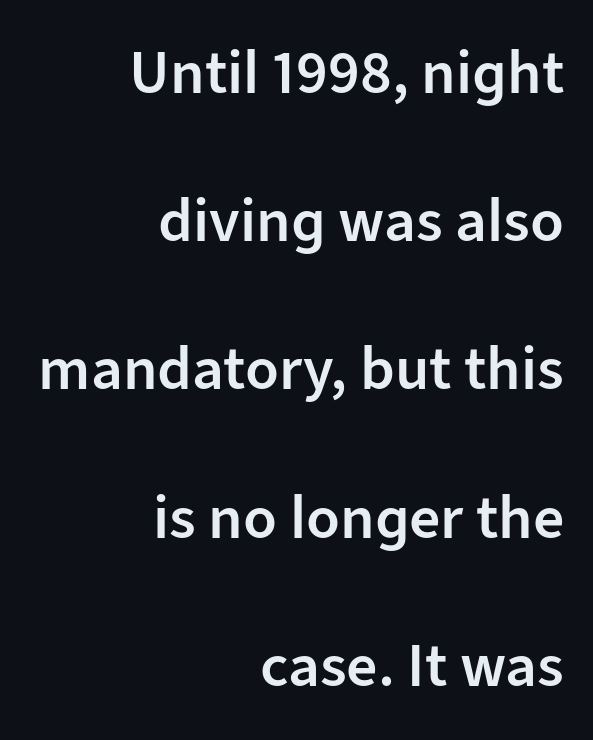
Q: Is the text bold? A: Semi-bold.
Q: Is the text italic (slanted)? A: No, it is upright.
Q: Is the typeface a serif or a sans-serif typeface? A: Sans-serif.
Q: Is the text underlined? A: No.
Q: How is the paragraph aligned? A: Right-aligned.
Q: Is the spacing between letters normal or unusually wide? A: Normal.
Q: Is the spacing between lines tight, normal or loose? A: Loose.
Q: Width (condensed, normal, or wide)? A: Normal.
Q: Stroke contrast? A: Low.
Q: x-height? A: Medium.
Q: Monospaced? A: No.
